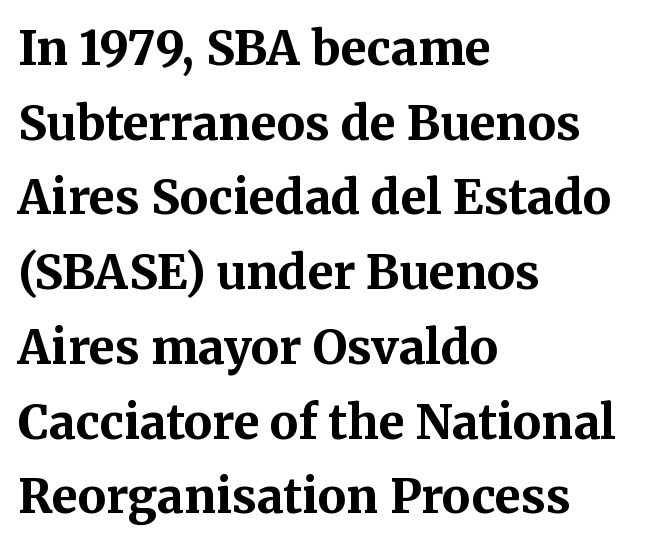
{"serif": "yes", "italic": "no", "bold": "yes", "weight": "bold", "width": "normal", "stroke_contrast": "medium", "x_height": "medium", "monospaced": "no", "underline": "no", "align": "left", "line_spacing": "normal", "line_spacing_ratio": 1.59, "letter_spacing": "normal", "letter_spacing_em": 0.0, "glyph_px": 47}
